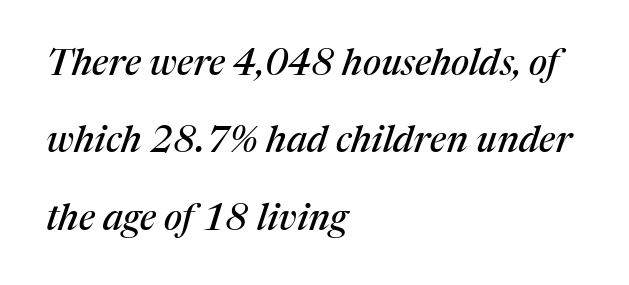
Classification — serif. You can tell it's italic because the verticals aren't actually vertical. The type is set solid horizontally, with unmodified tracking. The line-height multiplier appears high, well above default.
